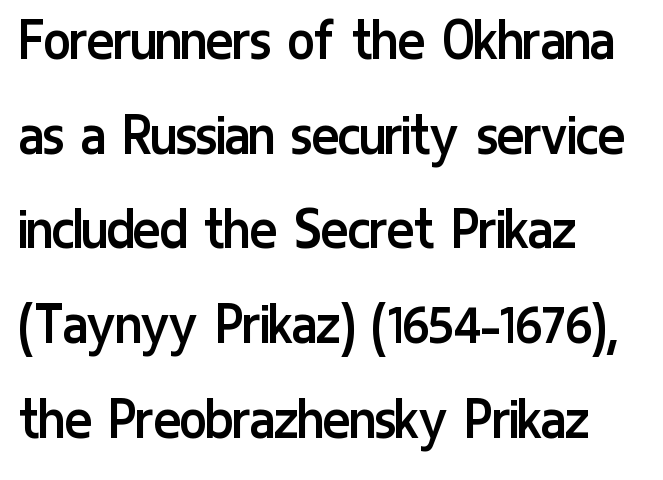
{"serif": "no", "italic": "no", "bold": "no", "weight": "regular", "width": "condensed", "stroke_contrast": "low", "x_height": "medium", "monospaced": "no", "underline": "no", "align": "left", "line_spacing": "normal", "line_spacing_ratio": 1.48, "letter_spacing": "normal", "letter_spacing_em": 0.0, "glyph_px": 64}
